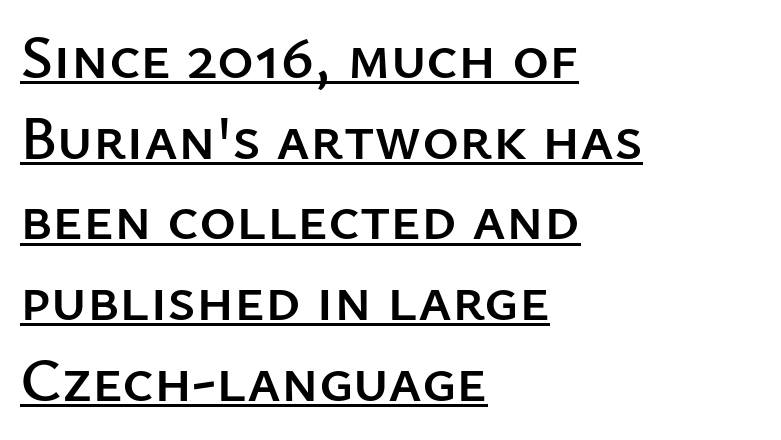
Q: Is the text italic (slanted)? A: No, it is upright.
Q: Is the typeface a serif or a sans-serif typeface? A: Sans-serif.
Q: Is the text underlined? A: Yes.
Q: How is the paragraph aligned? A: Left-aligned.
Q: Is the spacing between letters normal or unusually wide? A: Normal.
Q: Is the spacing between lines tight, normal or loose? A: Normal.
Q: Width (condensed, normal, or wide)? A: Normal.
Q: Stroke contrast? A: Low.
Q: x-height? A: Medium.
Q: Monospaced? A: No.
